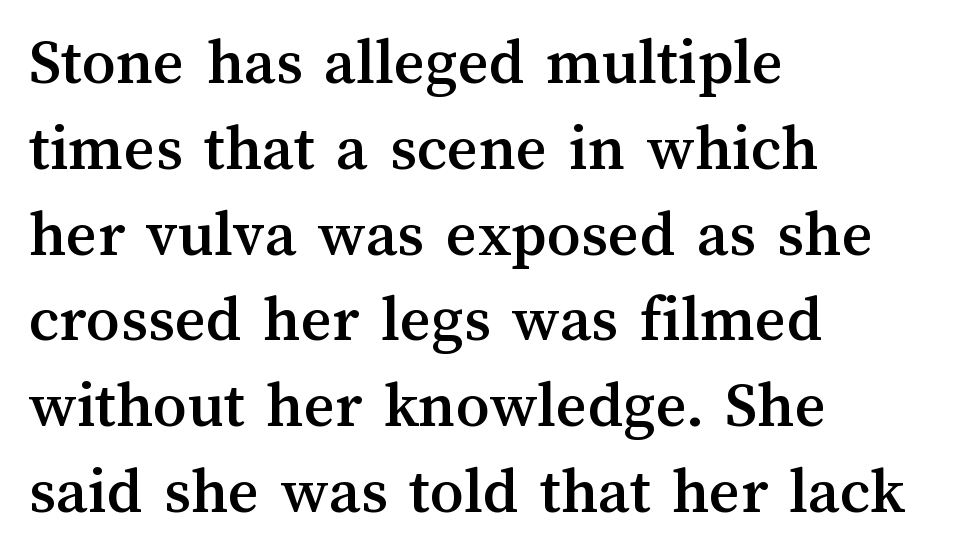
Q: Is the text italic (slanted)? A: No, it is upright.
Q: Is the text underlined? A: No.
Q: How is the paragraph aligned? A: Left-aligned.
Q: Is the spacing between letters normal or unusually wide? A: Normal.
Q: Is the spacing between lines tight, normal or loose? A: Normal.
Q: Width (condensed, normal, or wide)? A: Normal.
Q: Stroke contrast? A: Medium.
Q: x-height? A: Medium.
Q: Monospaced? A: No.
